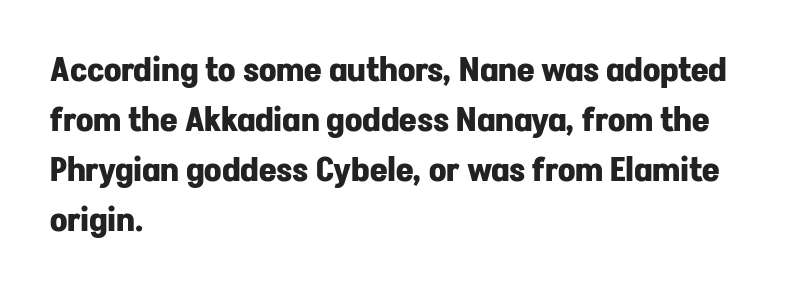
The image shows 34 px bold sans-serif type, upright; set left-aligned, normal line spacing (1.47x), normal letter spacing, not underlined; low stroke contrast and a medium x-height.
